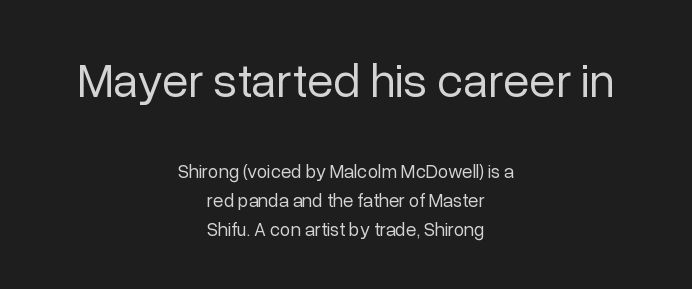
Q: Is the text bold? A: No.
Q: Is the text italic (slanted)? A: No, it is upright.
Q: Is the typeface a serif or a sans-serif typeface? A: Sans-serif.
Q: Is the text underlined? A: No.
Q: How is the paragraph aligned? A: Centered.
Q: Is the spacing between letters normal or unusually wide? A: Normal.
Q: Is the spacing between lines tight, normal or loose? A: Normal.
Q: Which block of text is set in a larger size, the first (top) or the second (bottom)? A: The first (top) one.
Q: Width (condensed, normal, or wide)? A: Normal.
Q: Stroke contrast? A: Low.
Q: x-height? A: Medium.
Q: Monospaced? A: No.
